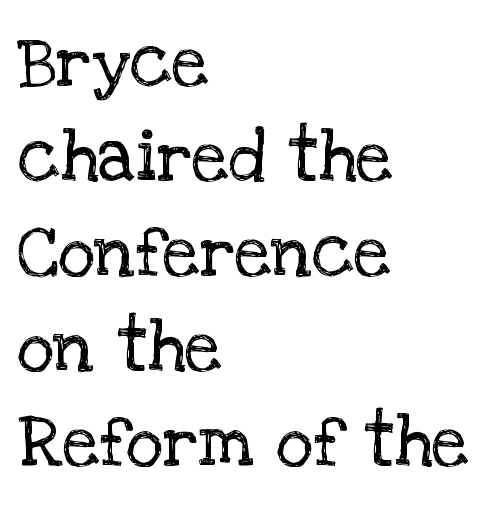
{"serif": "yes", "italic": "no", "bold": "no", "weight": "regular", "width": "normal", "stroke_contrast": "low", "x_height": "large", "monospaced": "no", "underline": "no", "align": "left", "line_spacing": "normal", "line_spacing_ratio": 1.32, "letter_spacing": "normal", "letter_spacing_em": 0.0, "glyph_px": 72}
